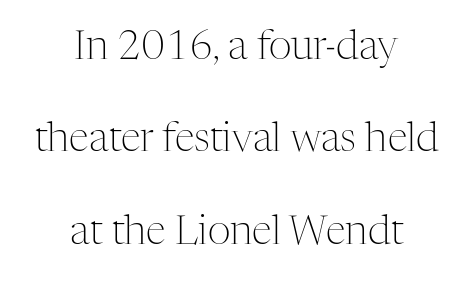
Q: Is the text bold? A: No.
Q: Is the text italic (slanted)? A: No, it is upright.
Q: Is the typeface a serif or a sans-serif typeface? A: Serif.
Q: Is the text underlined? A: No.
Q: How is the paragraph aligned? A: Centered.
Q: Is the spacing between letters normal or unusually wide? A: Normal.
Q: Is the spacing between lines tight, normal or loose? A: Loose.
Q: Width (condensed, normal, or wide)? A: Normal.
Q: Stroke contrast? A: Medium.
Q: x-height? A: Medium.
Q: Monospaced? A: No.
